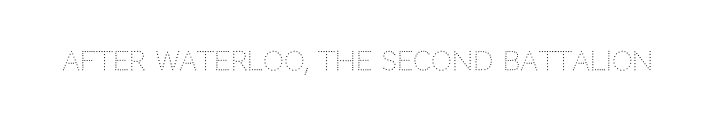
A roman cut, with each character standing at attention. Decoration check: the copy has no underline. The gaps between neighbouring characters are ordinary and unremarkable. Bold? No — there's no thickening of the strokes.
